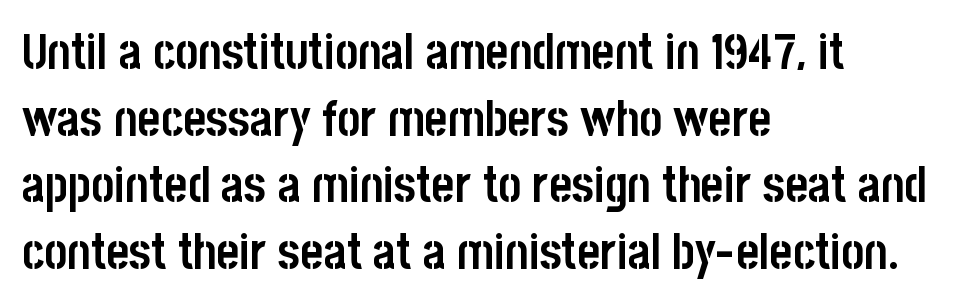
Q: Is the text bold? A: Yes.
Q: Is the text italic (slanted)? A: No, it is upright.
Q: Is the typeface a serif or a sans-serif typeface? A: Sans-serif.
Q: Is the text underlined? A: No.
Q: How is the paragraph aligned? A: Left-aligned.
Q: Is the spacing between letters normal or unusually wide? A: Normal.
Q: Is the spacing between lines tight, normal or loose? A: Normal.
Q: Width (condensed, normal, or wide)? A: Condensed.
Q: Stroke contrast? A: Low.
Q: x-height? A: Large.
Q: Monospaced? A: No.
